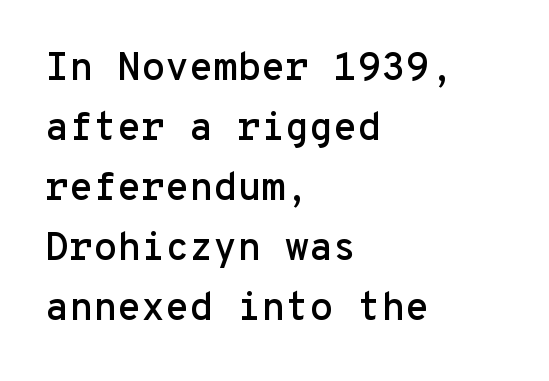
{"serif": "no", "italic": "no", "width": "normal", "stroke_contrast": "low", "x_height": "medium", "monospaced": "yes", "underline": "no", "align": "left", "line_spacing": "normal", "line_spacing_ratio": 1.54, "letter_spacing": "normal", "letter_spacing_em": 0.0, "glyph_px": 39}
